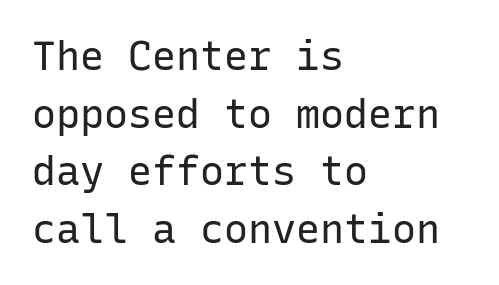
Q: Is the text bold? A: No.
Q: Is the text italic (slanted)? A: No, it is upright.
Q: Is the typeface a serif or a sans-serif typeface? A: Sans-serif.
Q: Is the text underlined? A: No.
Q: How is the paragraph aligned? A: Left-aligned.
Q: Is the spacing between letters normal or unusually wide? A: Normal.
Q: Is the spacing between lines tight, normal or loose? A: Normal.
Q: Width (condensed, normal, or wide)? A: Normal.
Q: Stroke contrast? A: Low.
Q: x-height? A: Medium.
Q: Monospaced? A: Yes.
